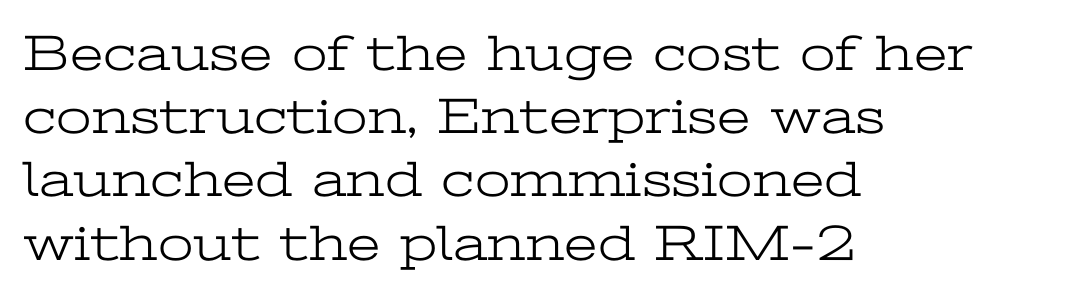
The line texture is even and compact thanks to regular tracking. The passage shown is typeset with a serif family. Is this a fixed-width face? No — the glyphs have proportional, varying widths. The zone under the glyphs is completely vacant. The font is comparable to plain body text, perhaps lighter. The lettering holds an erect, upright posture throughout.
